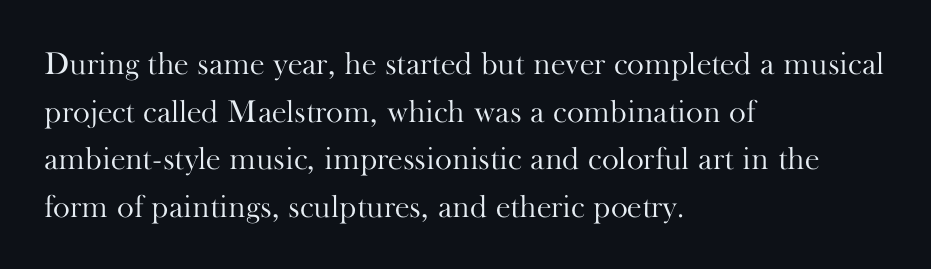
Q: Is the text bold? A: No.
Q: Is the text italic (slanted)? A: No, it is upright.
Q: Is the typeface a serif or a sans-serif typeface? A: Serif.
Q: Is the text underlined? A: No.
Q: How is the paragraph aligned? A: Left-aligned.
Q: Is the spacing between letters normal or unusually wide? A: Normal.
Q: Is the spacing between lines tight, normal or loose? A: Normal.
Q: Width (condensed, normal, or wide)? A: Normal.
Q: Stroke contrast? A: High.
Q: x-height? A: Small.
Q: Monospaced? A: No.
